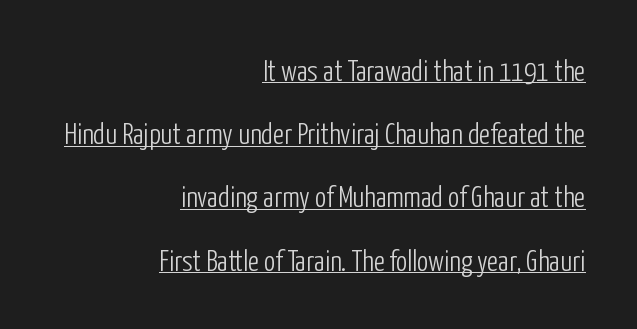
Q: Is the text bold? A: No.
Q: Is the text italic (slanted)? A: No, it is upright.
Q: Is the typeface a serif or a sans-serif typeface? A: Sans-serif.
Q: Is the text underlined? A: Yes.
Q: How is the paragraph aligned? A: Right-aligned.
Q: Is the spacing between letters normal or unusually wide? A: Normal.
Q: Is the spacing between lines tight, normal or loose? A: Loose.
Q: Width (condensed, normal, or wide)? A: Condensed.
Q: Stroke contrast? A: Low.
Q: x-height? A: Medium.
Q: Monospaced? A: No.
